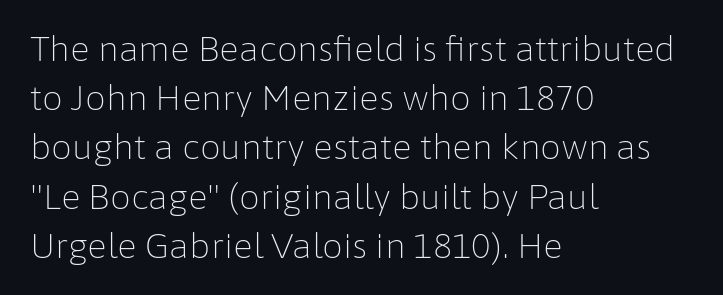
One glance says typical: line gaps are just what's usual. Is this a heavy cut? Hardly; it is regular or lighter. The rendering shows plain stroke endings on the letterforms — a sans-serif design. Does the lettering tilt? It doesn't — this is upright. Letter spacing: default. The space directly below the letters is spotless.
